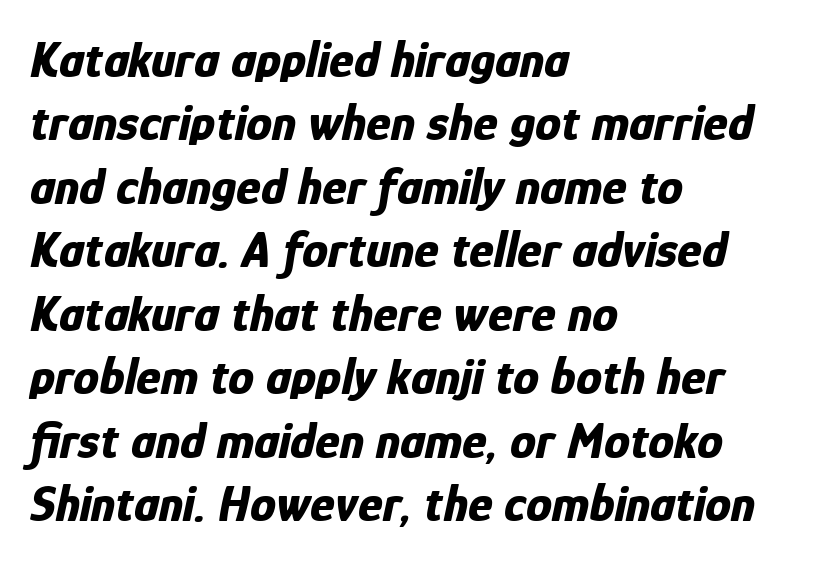
Q: Is the text bold? A: Yes.
Q: Is the text italic (slanted)? A: Yes, it leans right by about 12 degrees.
Q: Is the text underlined? A: No.
Q: How is the paragraph aligned? A: Left-aligned.
Q: Is the spacing between letters normal or unusually wide? A: Normal.
Q: Width (condensed, normal, or wide)? A: Condensed.
Q: Stroke contrast? A: Low.
Q: x-height? A: Medium.
Q: Monospaced? A: No.
